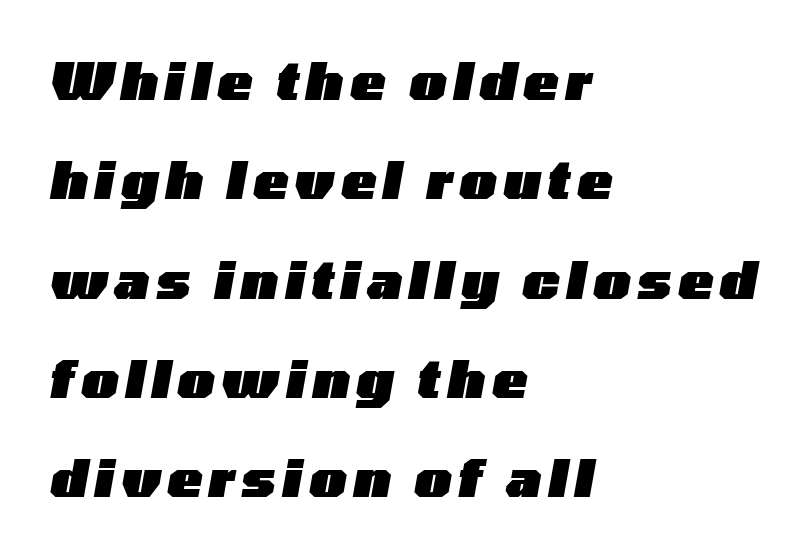
The characters look thick and weighty, a clear bold. Casual observation: everything's shoved over to the left. Descenders are the only things crossing below the line. Is this a fixed-width face? No — the glyphs have proportional, varying widths. Posture: slanted. This block would shrink considerably if given ordinary leading; it's expanded now.
